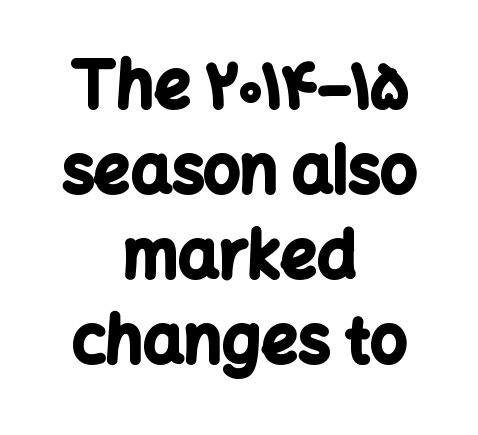
{"serif": "no", "italic": "no", "bold": "yes", "weight": "bold", "width": "normal", "stroke_contrast": "low", "x_height": "medium", "monospaced": "no", "underline": "no", "align": "center", "line_spacing": "normal", "line_spacing_ratio": 1.33, "letter_spacing": "normal", "letter_spacing_em": 0.0, "glyph_px": 64}
